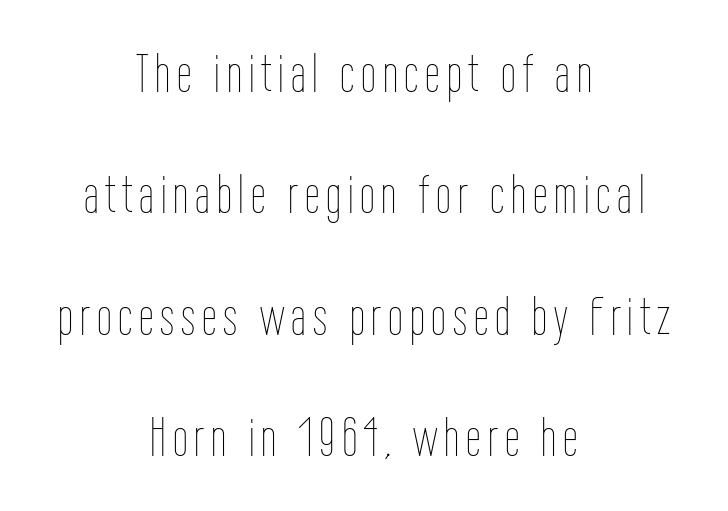
The image shows 53 px thin, condensed type, upright; set centered, loose line spacing (2.29x), not underlined; low stroke contrast and a medium x-height.
